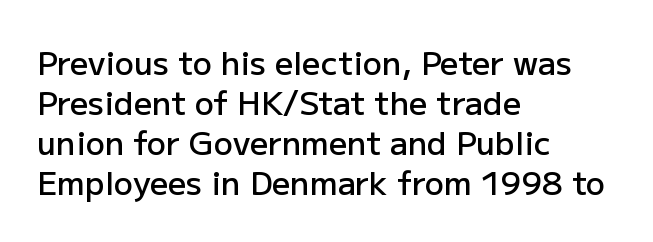
Think of a printed novel: that variable character pitch is what you see here. Semibold letterforms, between regular and bold. Is the block centered? No — it sits flush against the left margin. Regarding leading, the lines here are spaced in the standard way.
